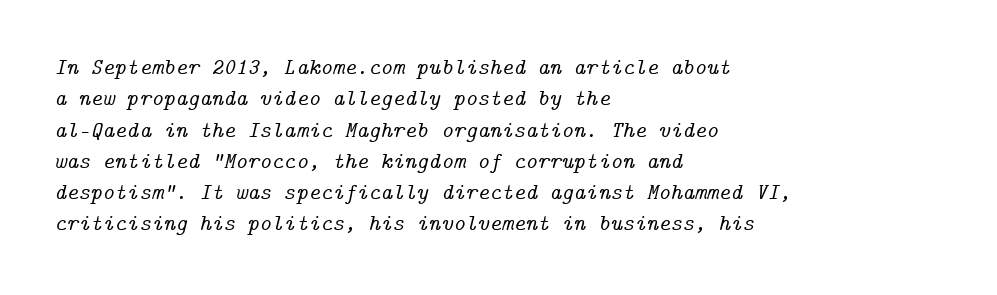
{"italic": "yes", "lean": "right", "slant_degrees": 14, "underline": "no", "align": "left", "line_spacing": "normal", "line_spacing_ratio": 1.36, "letter_spacing": "normal", "letter_spacing_em": 0.0, "glyph_px": 23}
